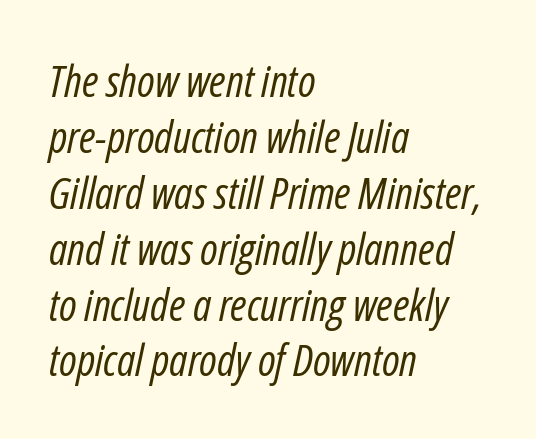
The image shows 44 px regular-weight, condensed type, italic (leaning right); set left-aligned, normal line spacing (1.27x), normal letter spacing, not underlined; low stroke contrast and a medium x-height.
